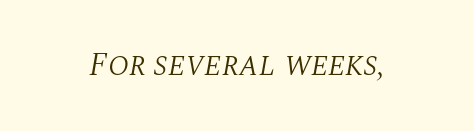
{"serif": "yes", "italic": "yes", "lean": "right", "slant_degrees": 10, "bold": "no", "weight": "light", "width": "normal", "stroke_contrast": "medium", "x_height": "large", "monospaced": "no", "underline": "no", "letter_spacing": "normal", "letter_spacing_em": 0.0, "glyph_px": 33}
